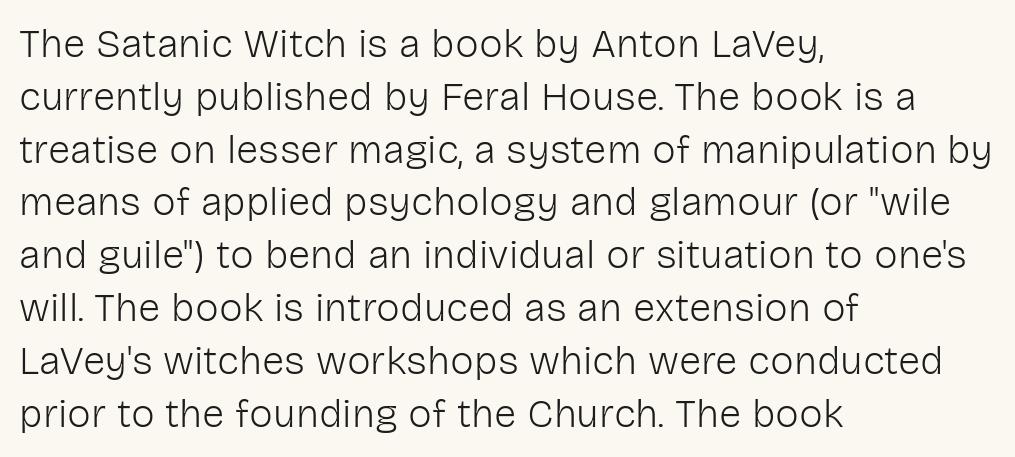
The image shows 40 px light sans-serif type, upright; set left-aligned, normal line spacing (1.32x), normal letter spacing, not underlined; low stroke contrast and a medium x-height.
